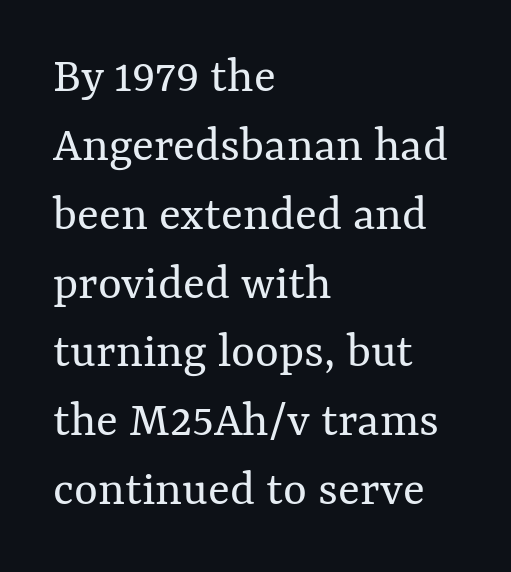
{"italic": "no", "bold": "no", "weight": "regular", "width": "normal", "stroke_contrast": "medium", "x_height": "medium", "monospaced": "no", "underline": "no", "align": "left", "line_spacing": "normal", "line_spacing_ratio": 1.35, "letter_spacing": "normal", "letter_spacing_em": 0.0, "glyph_px": 51}
